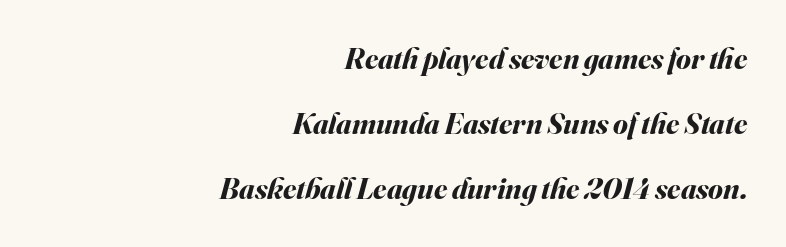
The image shows 30 px bold type, italic (leaning right); set right-aligned, loose line spacing (2.17x), normal letter spacing, not underlined; medium stroke contrast and a small x-height.
